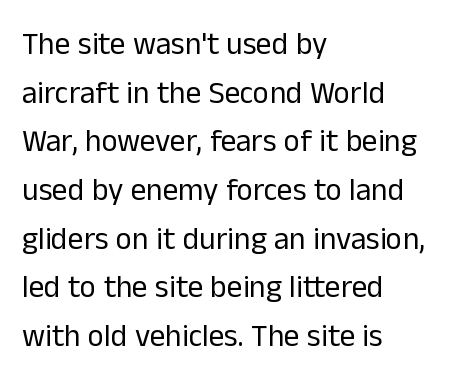
The image shows 31 px regular-weight sans-serif type, upright; set left-aligned, normal line spacing (1.57x), normal letter spacing, not underlined; low stroke contrast and a medium x-height.
